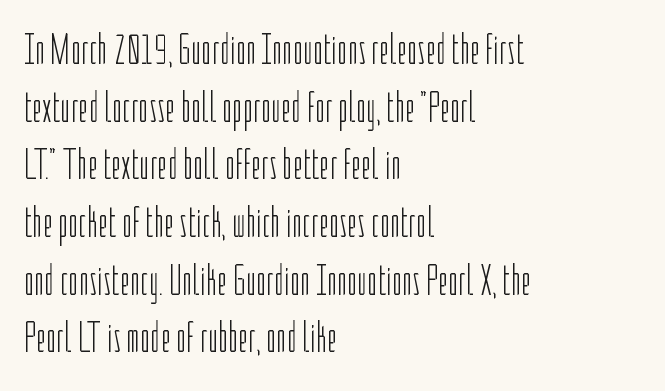
Ordinary non-slanted type is in use. Varying glyph widths throughout — classic text-font behaviour. Each row of text sits above clean, open space. This sample is left-justified, so line endings fall wherever the words run out.
